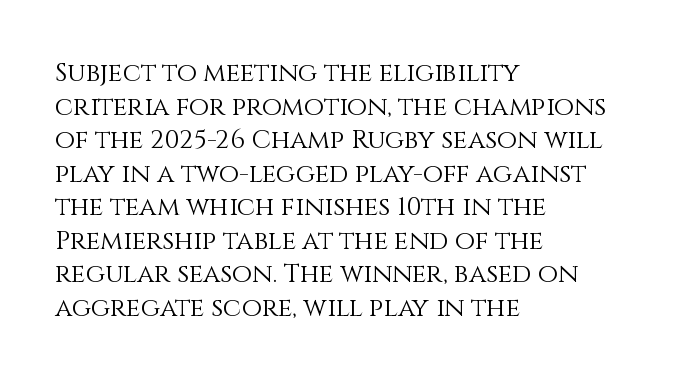
Interline gaps are of average width in this sample. In terms of posture, this sample is upright. Teacher's note: observe the even left margin — that is flush-left alignment. The cut favours lightness, reaching ordinary text weight at its darkest.
